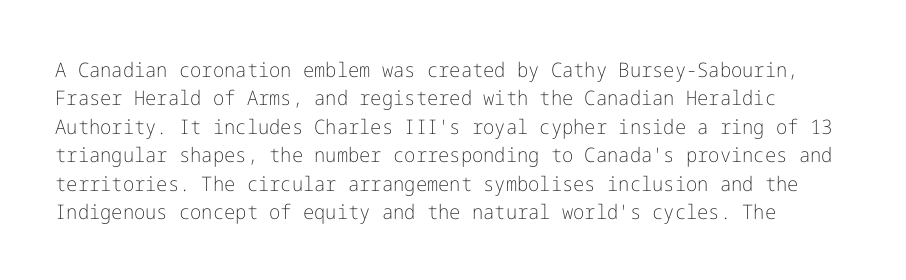
Unmarked baselines from the first word to the last. Interline gaps are of average width in this sample. Counters stay open thanks to moderate or lighter strokes. This is roman type, the default non-slanted kind.
